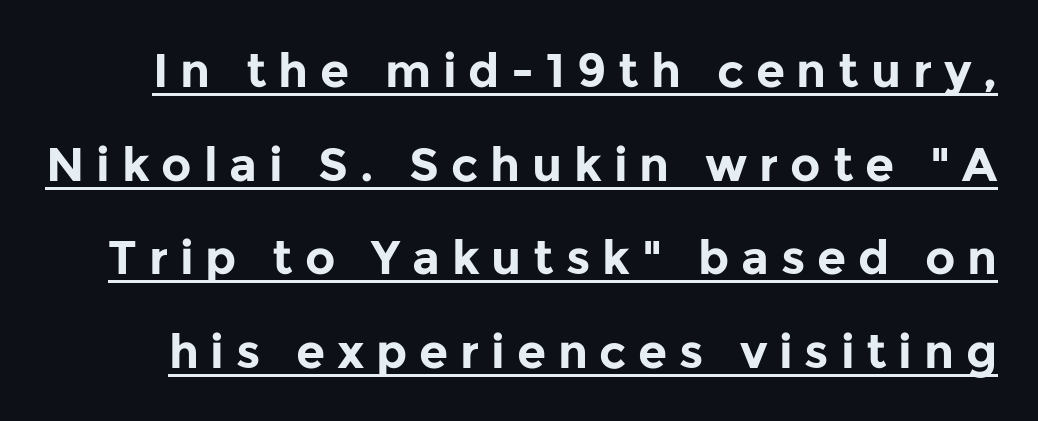
The image shows 47 px bold sans-serif type, upright; set loose line spacing (1.99x), unusually wide letter spacing (+0.25 em), underlined; low stroke contrast and a medium x-height.
